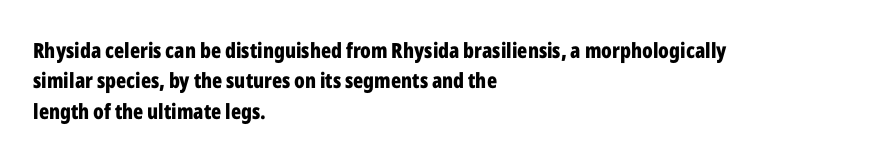
Notice how the stems are strictly vertical — no italics here. These words are printed bold, with thick strokes throughout. Leading: standard. You could call the tracking neutral — neither tight nor loose. The rendering anchors every line to the left-hand side. The words here are not underlined.
